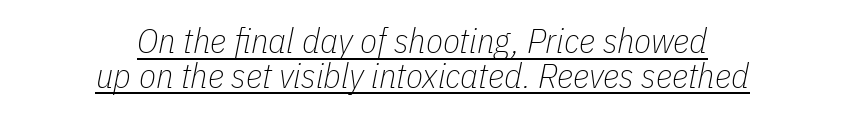
The image shows 35 px thin, condensed type, italic (leaning right); set centered, tight line spacing (0.99x), normal letter spacing, underlined; low stroke contrast and a medium x-height.
